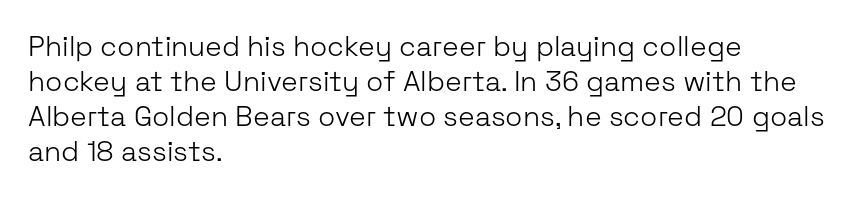
The vertical gap from one line to the next is medium. Each line starts at the same left margin while the right side varies. Anything drawn beneath the words? Only blank space. Look at the bottom of the vertical strokes: they stop flat, with no serifs. The letters stand upright; this is a roman face. Bold? No — there's no thickening of the strokes.
